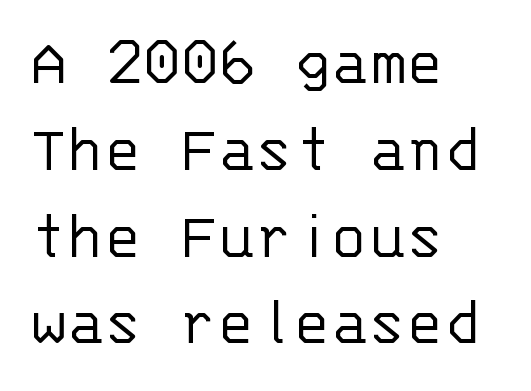
Q: Is the text bold? A: No.
Q: Is the text italic (slanted)? A: No, it is upright.
Q: Is the typeface a serif or a sans-serif typeface? A: Sans-serif.
Q: Is the text underlined? A: No.
Q: How is the paragraph aligned? A: Left-aligned.
Q: Is the spacing between letters normal or unusually wide? A: Normal.
Q: Width (condensed, normal, or wide)? A: Normal.
Q: Stroke contrast? A: Low.
Q: x-height? A: Large.
Q: Monospaced? A: Yes.
